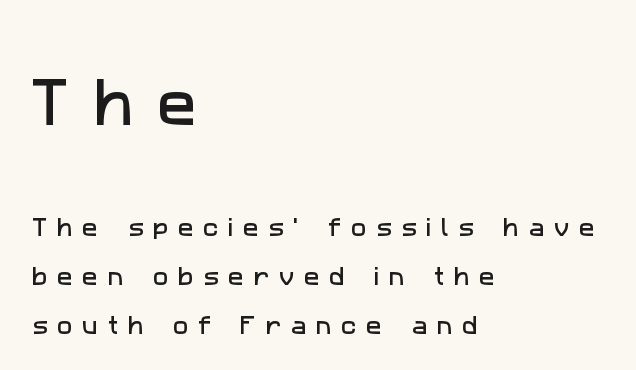
Q: Is the typeface a serif or a sans-serif typeface? A: Sans-serif.
Q: Is the text underlined? A: No.
Q: How is the paragraph aligned? A: Left-aligned.
Q: Is the spacing between letters normal or unusually wide? A: Unusually wide.
Q: Is the spacing between lines tight, normal or loose? A: Loose.
Q: Which block of text is set in a larger size, the first (top) or the second (bottom)? A: The first (top) one.
Q: Width (condensed, normal, or wide)? A: Normal.
Q: Stroke contrast? A: Low.
Q: x-height? A: Medium.
Q: Monospaced? A: No.
